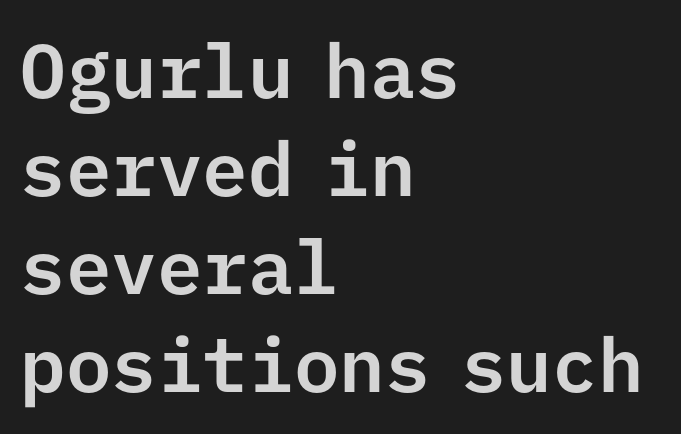
Rule under the text: the space is simply empty. Looks like terminal output: every glyph gets an equal slot. The typesetter chose a ragged-right arrangement here. What kind of face is this? One without serifs — a sans.
